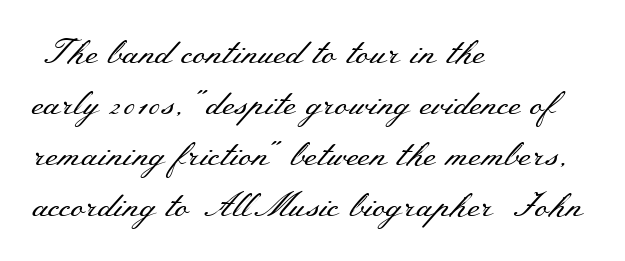
Caption: standard tracking, unaltered. The strokes carry an ordinary text weight at most. Letterform terminals end in serifs throughout the passage. Do the characters align in a grid? No, the font is proportional. The compositor pushed each line to the left boundary.
